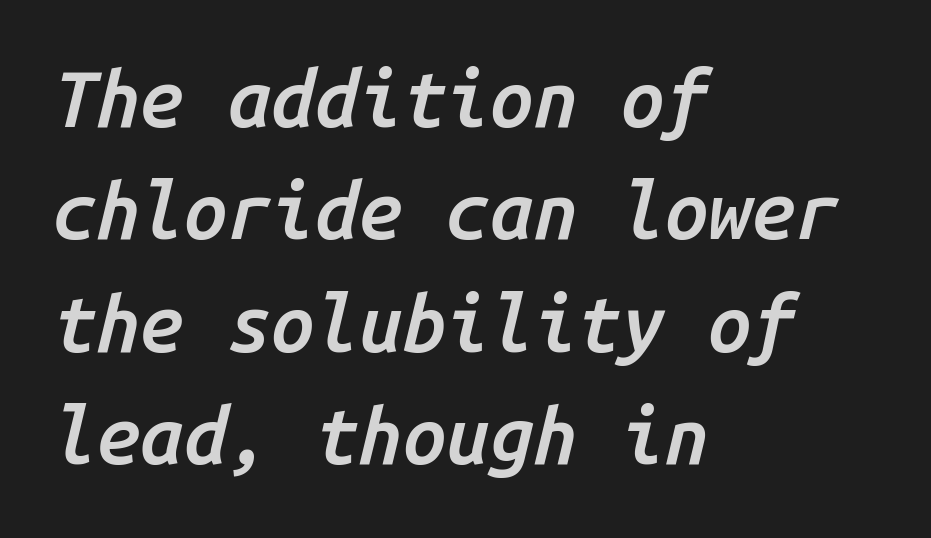
Q: Is the text bold? A: Semi-bold.
Q: Is the text italic (slanted)? A: Yes, it leans right by about 14 degrees.
Q: Is the text underlined? A: No.
Q: How is the paragraph aligned? A: Left-aligned.
Q: Is the spacing between letters normal or unusually wide? A: Normal.
Q: Is the spacing between lines tight, normal or loose? A: Normal.
Q: Width (condensed, normal, or wide)? A: Normal.
Q: Stroke contrast? A: Low.
Q: x-height? A: Medium.
Q: Monospaced? A: Yes.
